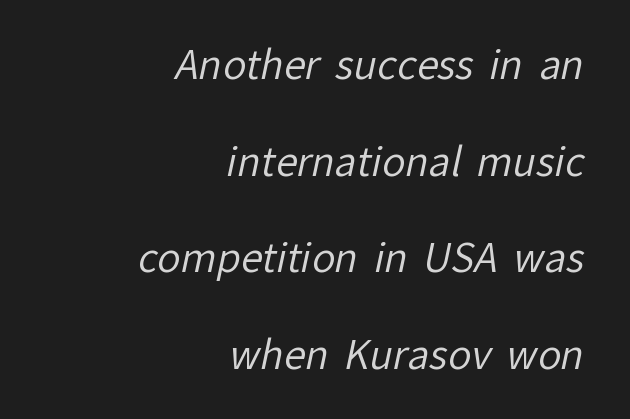
Q: Is the text bold? A: No.
Q: Is the typeface a serif or a sans-serif typeface? A: Sans-serif.
Q: Is the text underlined? A: No.
Q: How is the paragraph aligned? A: Right-aligned.
Q: Is the spacing between letters normal or unusually wide? A: Normal.
Q: Is the spacing between lines tight, normal or loose? A: Loose.
Q: Width (condensed, normal, or wide)? A: Normal.
Q: Stroke contrast? A: Low.
Q: x-height? A: Medium.
Q: Monospaced? A: No.
